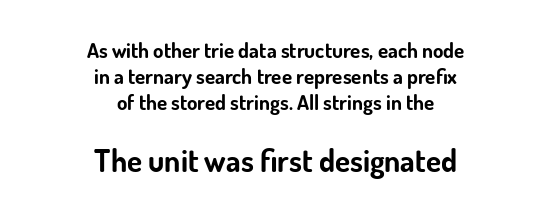
The image shows 31 px bold sans-serif type, upright; set centered, normal line spacing (1.25x), normal letter spacing, not underlined; the second (bottom) block is 1.48x larger; low stroke contrast and a small x-height.
